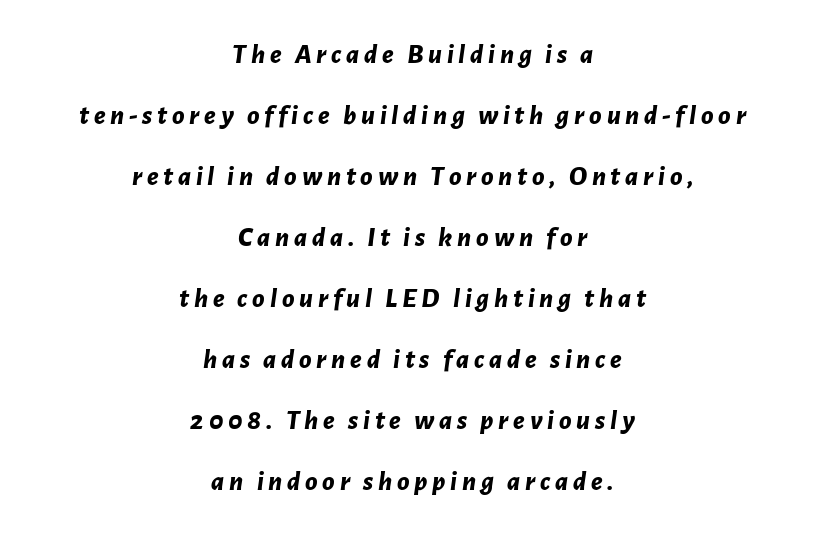
The vertical gap from one line to the next is large. The characters look thick and weighty, a clear bold. Do the characters align in a grid? No, the font is proportional. Honestly, there is no underline to notice here at all. Both edges are ragged and mirror each other, which tells us the setting is centered. Posture: slanted.
